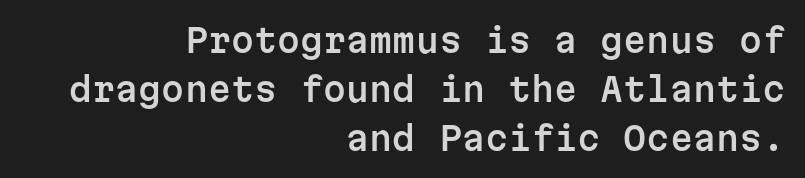
Reading down the column, the eye jumps a familiar distance to each next line. The rendering keeps characters at their native spacing. Only glyphs here, with clear space below each row. Looks like terminal output: every glyph gets an equal slot. Unlike italic type, these characters show no tilt at all. These lines are set flush right with a ragged left edge.
